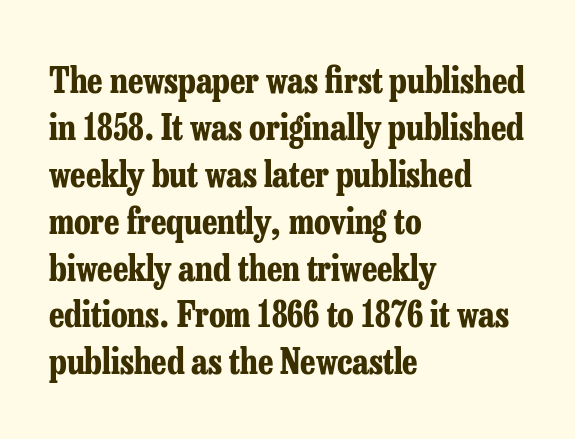
{"serif": "yes", "italic": "no", "bold": "yes", "weight": "bold", "width": "condensed", "stroke_contrast": "low", "x_height": "medium", "monospaced": "no", "underline": "no", "align": "left", "line_spacing": "normal", "line_spacing_ratio": 1.34, "letter_spacing": "normal", "letter_spacing_em": 0.0, "glyph_px": 35}
